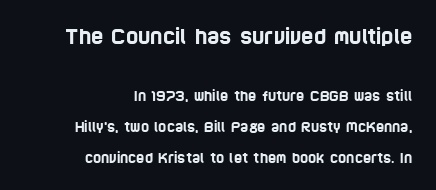
The image shows 21 px text type; set right-aligned, loose line spacing (2.2x), normal letter spacing, not underlined; the first (top) block is 1.5x larger.
